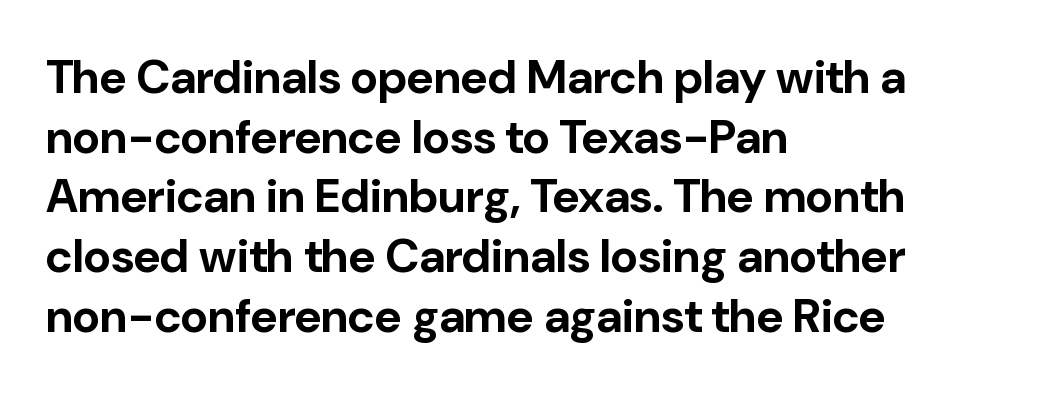
No italicization has been applied; the sample stays upright. Beneath every word, the page is bare. Tracking here is standard; glyphs follow each other at the usual distance. If you drew a ruler down the left edge, every line would touch it. Does the weight exceed regular? Yes, all the way to bold. Quick note: interline space is typical.
